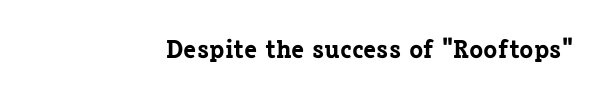
Only glyphs here, with clear space below each row. Rendered with straight, roman letterforms. The glyphs have the mass of a bold cut. Observe the ordinary spacing: letters are neighbours, not strangers.
